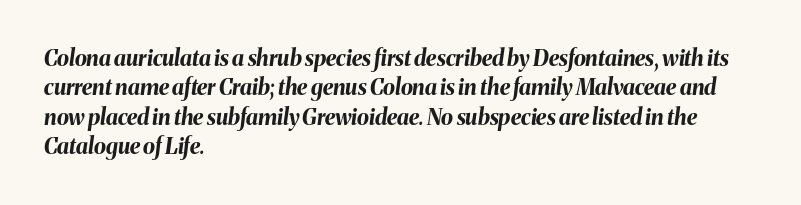
Q: Is the text bold? A: Yes.
Q: Is the text italic (slanted)? A: Yes, it leans right by about 8 degrees.
Q: Is the text underlined? A: No.
Q: How is the paragraph aligned? A: Left-aligned.
Q: Is the spacing between letters normal or unusually wide? A: Normal.
Q: Is the spacing between lines tight, normal or loose? A: Normal.
